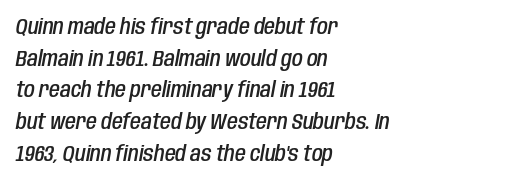
{"italic": "yes", "lean": "right", "slant_degrees": 10, "bold": "semi", "underline": "no", "align": "left", "line_spacing": "normal", "line_spacing_ratio": 1.44, "letter_spacing": "normal", "letter_spacing_em": 0.0, "glyph_px": 22}
